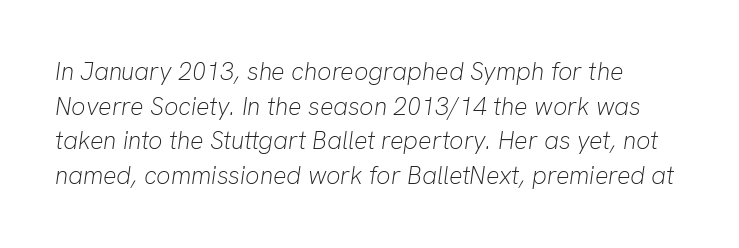
No extra ink here — the face is not bold. Descenders hang freely into open space. Baseline-to-baseline distance is the conventional proportion of letter height. Slanted lettering throughout.
